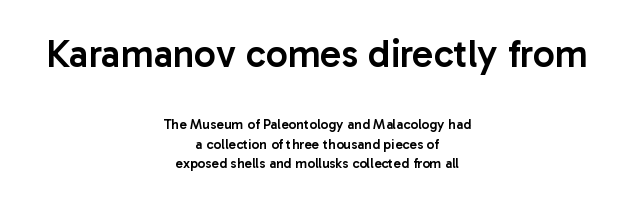
Q: Is the text bold? A: Semi-bold.
Q: Is the text italic (slanted)? A: No, it is upright.
Q: Is the typeface a serif or a sans-serif typeface? A: Sans-serif.
Q: Is the text underlined? A: No.
Q: How is the paragraph aligned? A: Centered.
Q: Is the spacing between letters normal or unusually wide? A: Normal.
Q: Is the spacing between lines tight, normal or loose? A: Normal.
Q: Which block of text is set in a larger size, the first (top) or the second (bottom)? A: The first (top) one.
Q: Width (condensed, normal, or wide)? A: Normal.
Q: Stroke contrast? A: Low.
Q: x-height? A: Medium.
Q: Monospaced? A: No.
